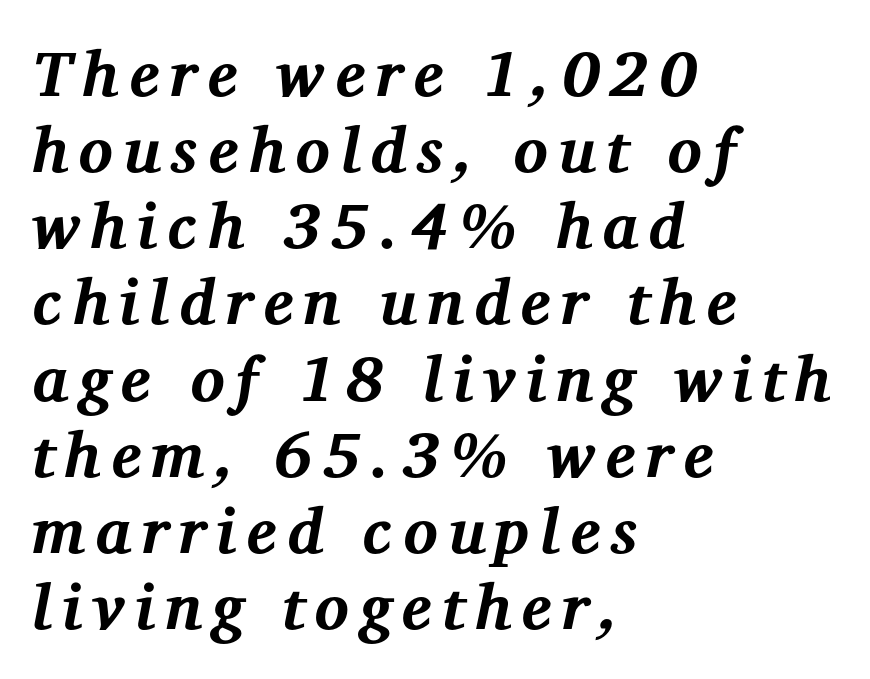
{"serif": "yes", "italic": "yes", "lean": "right", "slant_degrees": 12, "bold": "yes", "weight": "bold", "width": "normal", "stroke_contrast": "medium", "x_height": "medium", "monospaced": "no", "underline": "no", "align": "left", "line_spacing_ratio": 1.19, "glyph_px": 64}
